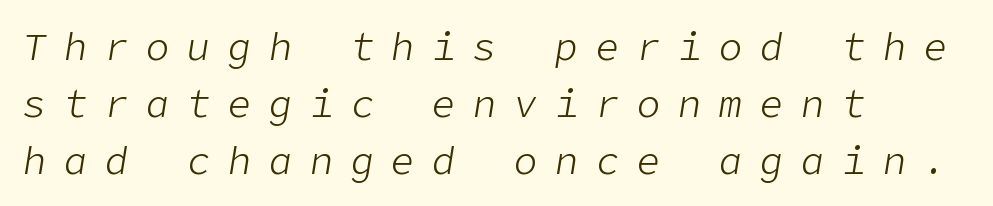
Regarding leading, the lines here are spaced in the standard way. These lines stack with their left ends in a neat column. The glyphs look as if they've been sheared to an angle. The characters are drawn with everyday or finer stroke widths. Only glyphs here, with clear space below each row. Substantial extra tracking has been applied to these lines.
